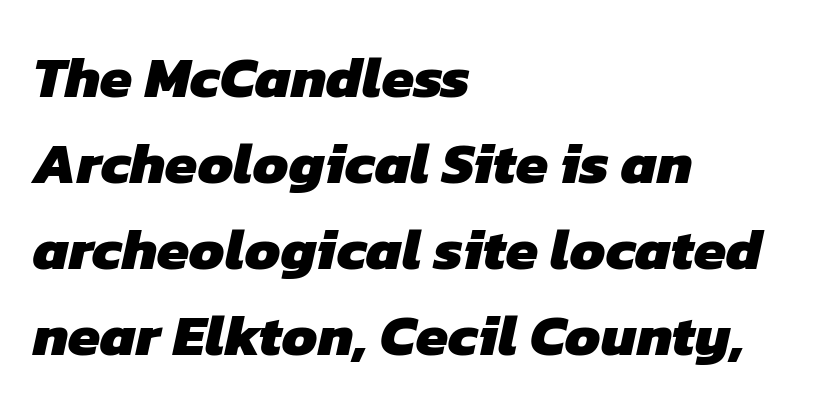
Q: Is the text bold? A: Yes.
Q: Is the typeface a serif or a sans-serif typeface? A: Sans-serif.
Q: Is the text underlined? A: No.
Q: How is the paragraph aligned? A: Left-aligned.
Q: Is the spacing between letters normal or unusually wide? A: Normal.
Q: Is the spacing between lines tight, normal or loose? A: Normal.
Q: Width (condensed, normal, or wide)? A: Normal.
Q: Stroke contrast? A: Low.
Q: x-height? A: Medium.
Q: Monospaced? A: No.
